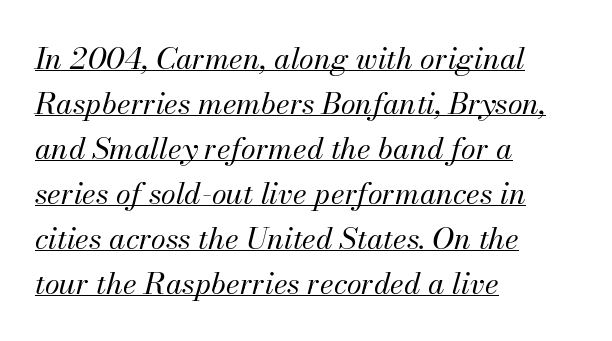
Q: Is the text bold? A: No.
Q: Is the text italic (slanted)? A: Yes, it leans right by about 13 degrees.
Q: Is the text underlined? A: Yes.
Q: How is the paragraph aligned? A: Left-aligned.
Q: Is the spacing between letters normal or unusually wide? A: Normal.
Q: Is the spacing between lines tight, normal or loose? A: Normal.
Q: Width (condensed, normal, or wide)? A: Normal.
Q: Stroke contrast? A: Medium.
Q: x-height? A: Small.
Q: Monospaced? A: No.
